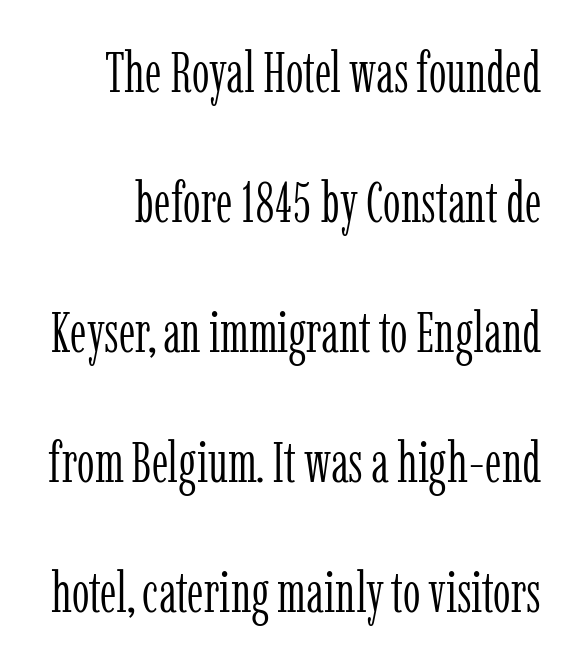
Q: Is the text bold? A: No.
Q: Is the text italic (slanted)? A: No, it is upright.
Q: Is the typeface a serif or a sans-serif typeface? A: Serif.
Q: Is the text underlined? A: No.
Q: Is the spacing between letters normal or unusually wide? A: Normal.
Q: Is the spacing between lines tight, normal or loose? A: Loose.
Q: Width (condensed, normal, or wide)? A: Condensed.
Q: Stroke contrast? A: Low.
Q: x-height? A: Medium.
Q: Monospaced? A: No.
